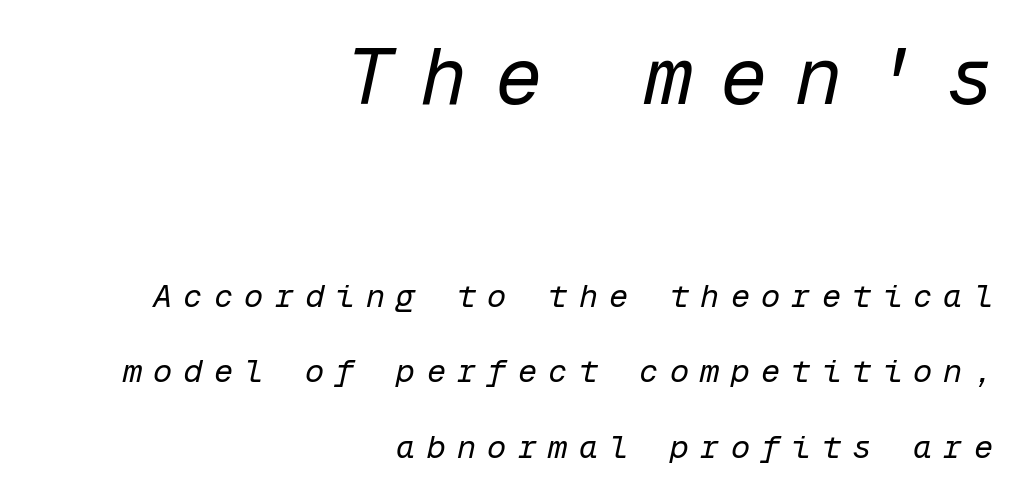
The gaps between neighbouring characters are conspicuously large. Does the bottom block carry the larger type? No, the top block does. Is this a heavy cut? Hardly; it is regular or lighter. The rendering anchors every line to the right-hand side. The lines are spread far apart with generous leading.
